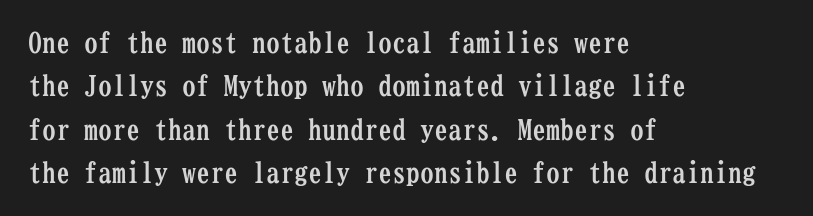
Q: Is the text bold? A: Yes.
Q: Is the text italic (slanted)? A: No, it is upright.
Q: Is the typeface a serif or a sans-serif typeface? A: Serif.
Q: Is the text underlined? A: No.
Q: How is the paragraph aligned? A: Left-aligned.
Q: Is the spacing between letters normal or unusually wide? A: Normal.
Q: Is the spacing between lines tight, normal or loose? A: Normal.
Q: Width (condensed, normal, or wide)? A: Condensed.
Q: Stroke contrast? A: Low.
Q: x-height? A: Medium.
Q: Monospaced? A: Yes.
